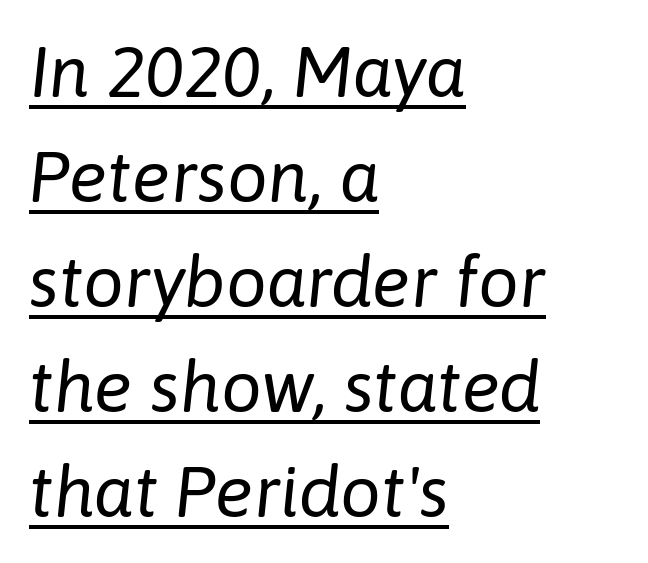
The image shows 72 px regular-weight type, italic (leaning right); set left-aligned, normal line spacing (1.46x), normal letter spacing, underlined; low stroke contrast and a medium x-height.
